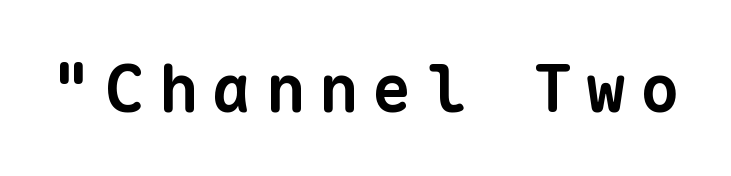
{"serif": "no", "bold": "yes", "weight": "bold", "width": "normal", "stroke_contrast": "low", "x_height": "medium", "monospaced": "yes", "underline": "no", "letter_spacing": "wide", "letter_spacing_em": 0.21, "glyph_px": 66}
